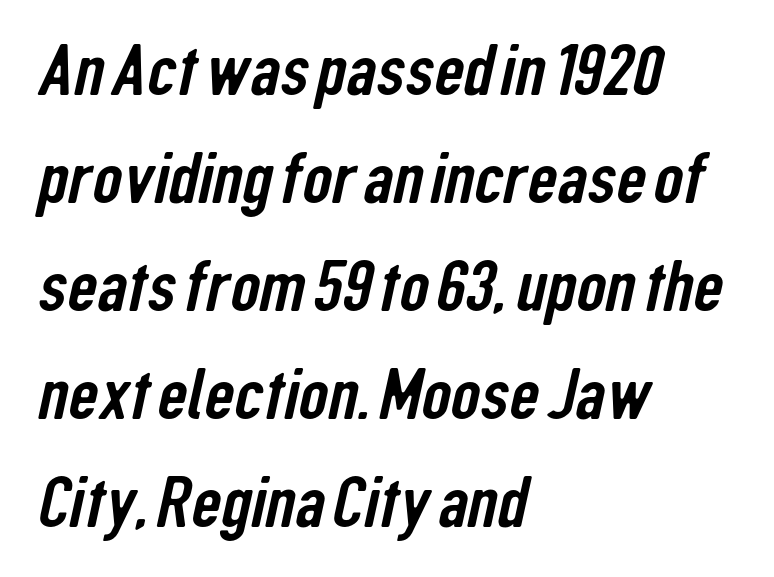
{"serif": "no", "width": "condensed", "stroke_contrast": "low", "x_height": "medium", "monospaced": "no", "underline": "no", "align": "left", "line_spacing": "normal", "line_spacing_ratio": 1.48, "letter_spacing": "normal", "letter_spacing_em": 0.0, "glyph_px": 73}
